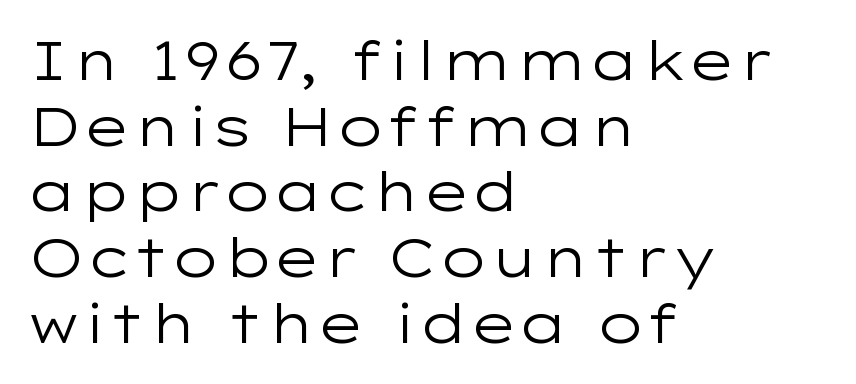
This sample has the flowing, uneven cadence of proportional lettering. Is the stroke heavy? The answer is a plain regular-or-lighter. The passage shown has conventional tracking throughout. The font's upright variant was chosen for this text.
